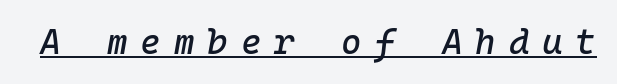
Q: Is the text italic (slanted)? A: Yes, it leans right by about 10 degrees.
Q: Is the text underlined? A: Yes.
Q: Is the spacing between letters normal or unusually wide? A: Unusually wide.
Q: Width (condensed, normal, or wide)? A: Normal.
Q: Stroke contrast? A: Low.
Q: x-height? A: Medium.
Q: Monospaced? A: Yes.
